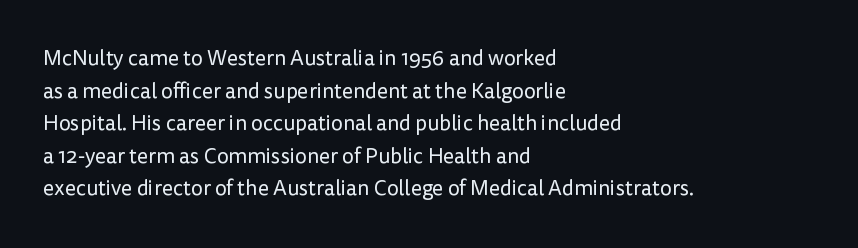
Q: Is the text bold? A: No.
Q: Is the text italic (slanted)? A: No, it is upright.
Q: Is the text underlined? A: No.
Q: How is the paragraph aligned? A: Left-aligned.
Q: Is the spacing between letters normal or unusually wide? A: Normal.
Q: Is the spacing between lines tight, normal or loose? A: Normal.
